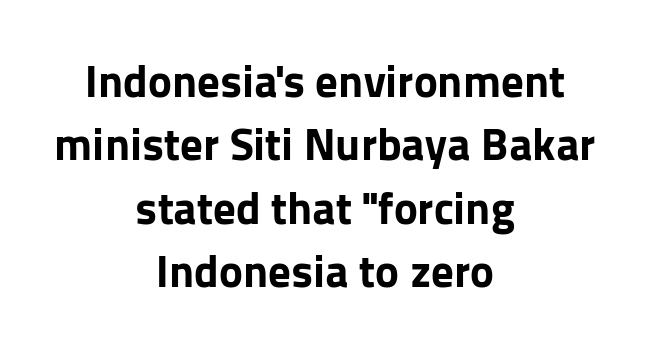
{"serif": "no", "italic": "no", "bold": "yes", "weight": "bold", "width": "normal", "stroke_contrast": "low", "x_height": "medium", "monospaced": "no", "underline": "no", "align": "center", "line_spacing": "normal", "line_spacing_ratio": 1.41, "letter_spacing": "normal", "letter_spacing_em": 0.0, "glyph_px": 45}
